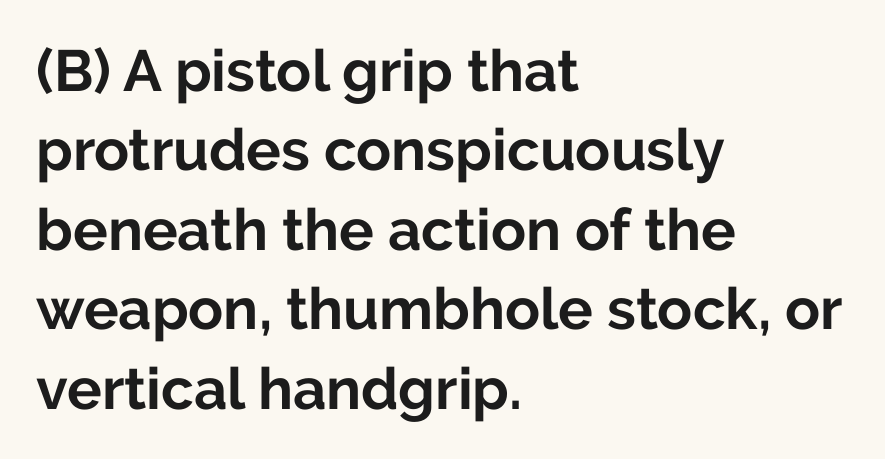
The image shows 58 px bold sans-serif type, upright; set left-aligned, normal line spacing (1.37x), normal letter spacing, not underlined; low stroke contrast and a medium x-height.
